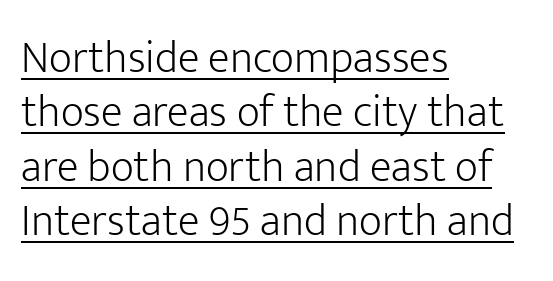
The image shows 45 px light sans-serif type, upright; set left-aligned, line spacing 1.21x, normal letter spacing, underlined; low stroke contrast and a medium x-height.
